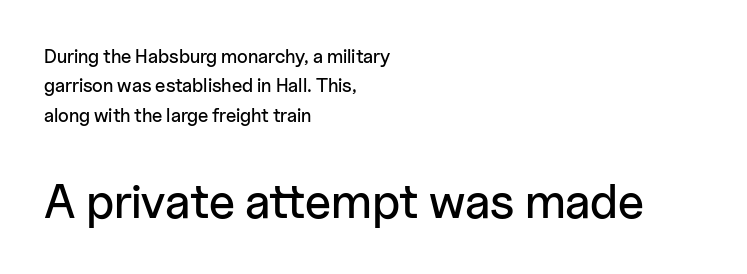
{"serif": "no", "italic": "no", "width": "normal", "stroke_contrast": "low", "x_height": "medium", "monospaced": "no", "underline": "no", "align": "left", "line_spacing": "normal", "line_spacing_ratio": 1.55, "letter_spacing": "normal", "letter_spacing_em": 0.0, "larger_block": "second", "size_ratio": 2.53, "glyph_px": 48}
